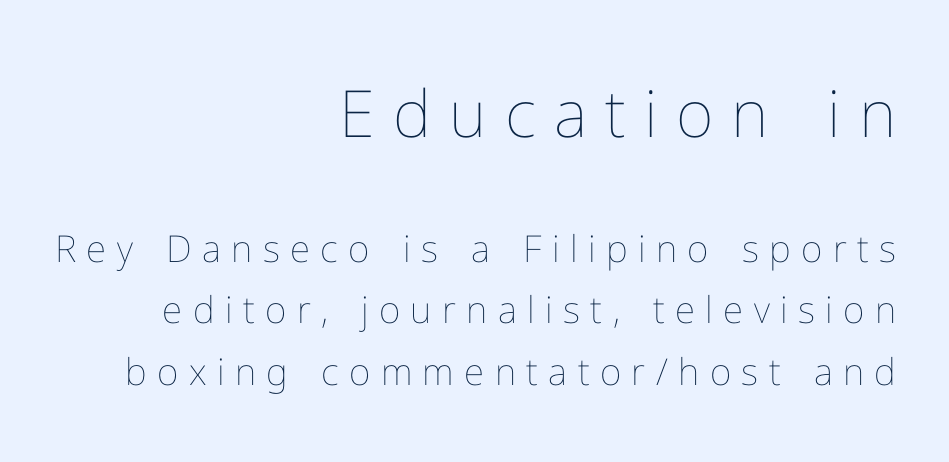
Q: Is the text bold? A: No.
Q: Is the text italic (slanted)? A: No, it is upright.
Q: Is the text underlined? A: No.
Q: How is the paragraph aligned? A: Right-aligned.
Q: Is the spacing between letters normal or unusually wide? A: Unusually wide.
Q: Is the spacing between lines tight, normal or loose? A: Normal.
Q: Which block of text is set in a larger size, the first (top) or the second (bottom)? A: The first (top) one.
Q: Width (condensed, normal, or wide)? A: Normal.
Q: Stroke contrast? A: Low.
Q: x-height? A: Medium.
Q: Monospaced? A: No.
